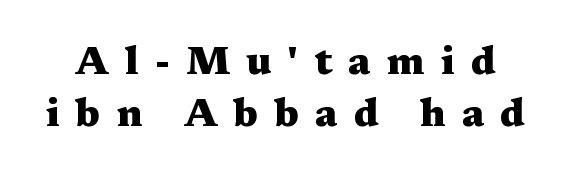
The image shows 39 px heavy, wide serif type, upright; set normal line spacing (1.33x), unusually wide letter spacing (+0.42 em), not underlined; medium stroke contrast and a medium x-height.
